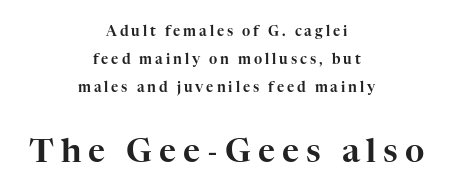
Is this a sans? No — the strokes have serifs. The space beneath each line is pristine and unruled. The specimen reads as upright at a glance. Between these two stacked blocks, the lower one wins on size. Compared with typical body copy, the letter spacing here is much looser.
